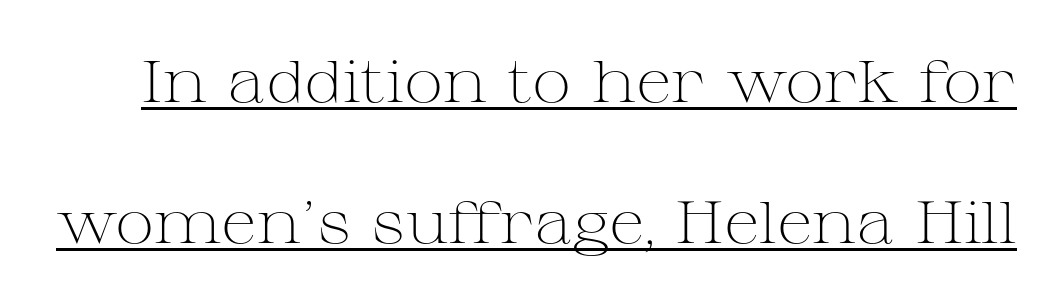
The image shows 59 px light, wide serif type, upright; set loose line spacing (2.39x), normal letter spacing, underlined; medium stroke contrast and a medium x-height.
